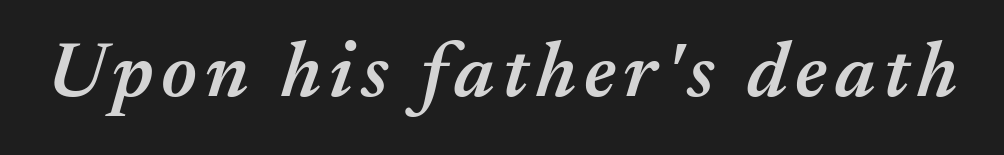
Q: Is the text bold? A: Semi-bold.
Q: Is the text italic (slanted)? A: Yes, it leans right by about 17 degrees.
Q: Is the text underlined? A: No.
Q: Width (condensed, normal, or wide)? A: Normal.
Q: Stroke contrast? A: Medium.
Q: x-height? A: Medium.
Q: Monospaced? A: No.
